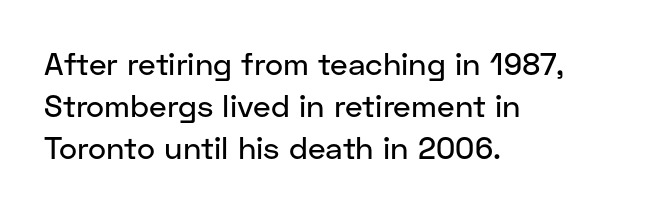
Q: Is the text italic (slanted)? A: No, it is upright.
Q: Is the typeface a serif or a sans-serif typeface? A: Sans-serif.
Q: Is the text underlined? A: No.
Q: How is the paragraph aligned? A: Left-aligned.
Q: Is the spacing between letters normal or unusually wide? A: Normal.
Q: Is the spacing between lines tight, normal or loose? A: Normal.
Q: Width (condensed, normal, or wide)? A: Normal.
Q: Stroke contrast? A: Low.
Q: x-height? A: Medium.
Q: Monospaced? A: No.
